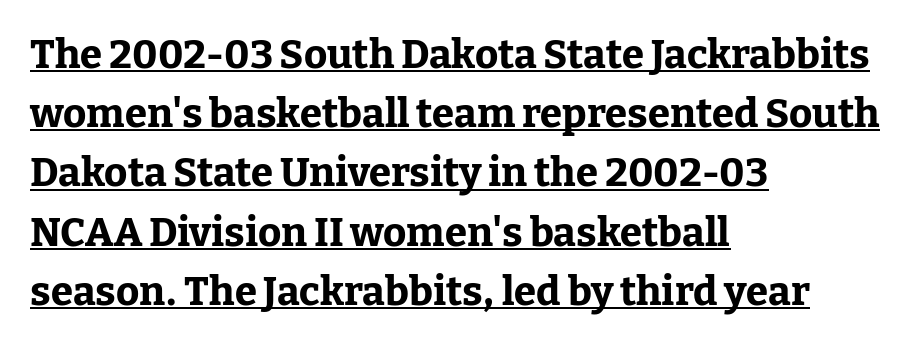
{"serif": "yes", "italic": "no", "bold": "yes", "weight": "bold", "width": "normal", "stroke_contrast": "low", "x_height": "medium", "monospaced": "no", "underline": "yes", "align": "left", "line_spacing": "normal", "line_spacing_ratio": 1.48, "letter_spacing": "normal", "letter_spacing_em": 0.0, "glyph_px": 40}
